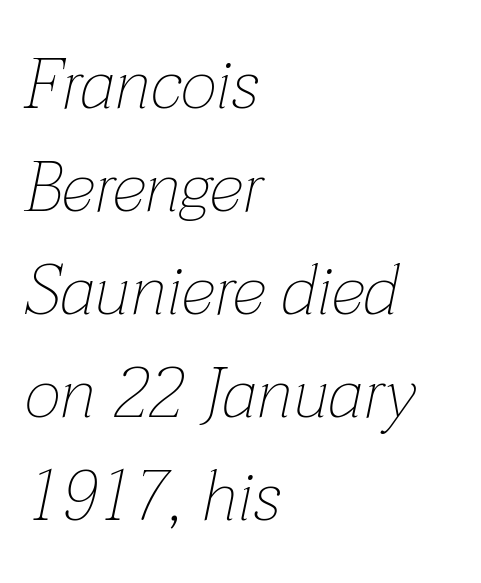
{"italic": "yes", "lean": "right", "slant_degrees": 12, "bold": "no", "weight": "thin", "width": "normal", "stroke_contrast": "low", "x_height": "medium", "monospaced": "no", "underline": "no", "align": "left", "line_spacing": "normal", "line_spacing_ratio": 1.47, "letter_spacing": "normal", "letter_spacing_em": 0.0, "glyph_px": 70}
